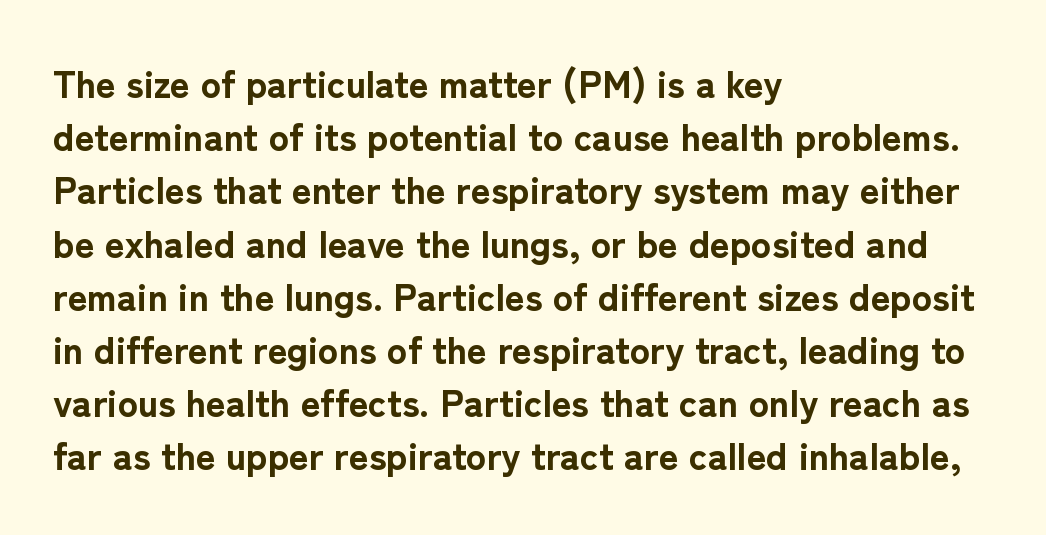
Look at the stroke-to-counter ratio: heavy, a bold. You can tell from the bare stems that sans-serif type was used. Horizontal bands of white between lines are of average thickness. You could call the tracking neutral — neither tight nor loose.
